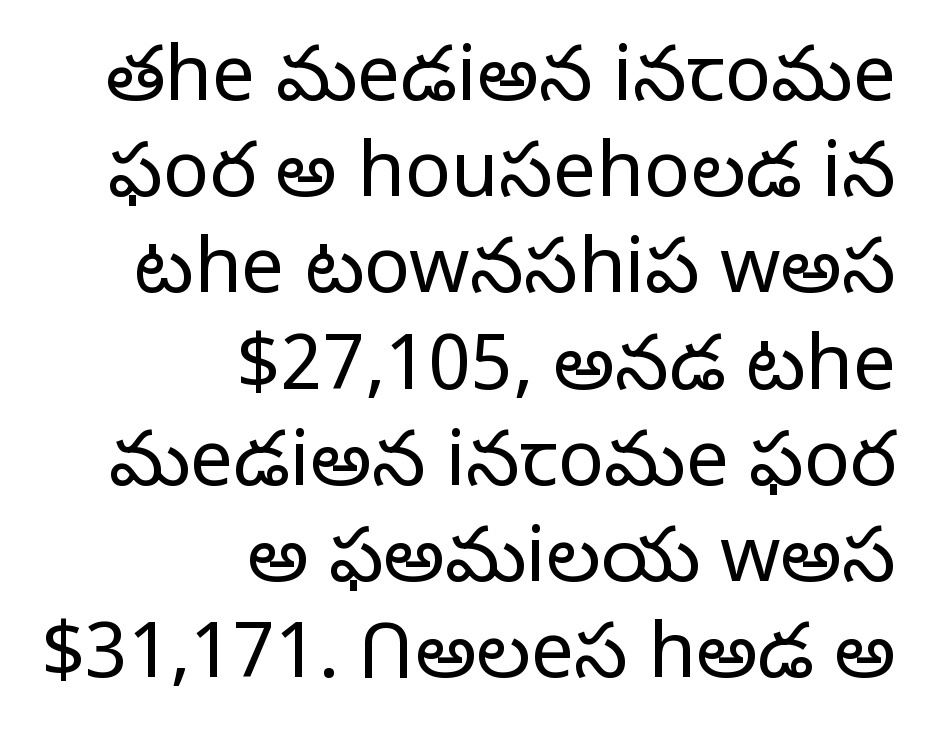
Q: Is the text bold? A: No.
Q: Is the text italic (slanted)? A: No, it is upright.
Q: Is the typeface a serif or a sans-serif typeface? A: Sans-serif.
Q: Is the text underlined? A: No.
Q: How is the paragraph aligned? A: Right-aligned.
Q: Is the spacing between letters normal or unusually wide? A: Normal.
Q: Is the spacing between lines tight, normal or loose? A: Normal.
Q: Width (condensed, normal, or wide)? A: Normal.
Q: Stroke contrast? A: Low.
Q: x-height? A: Medium.
Q: Monospaced? A: No.
